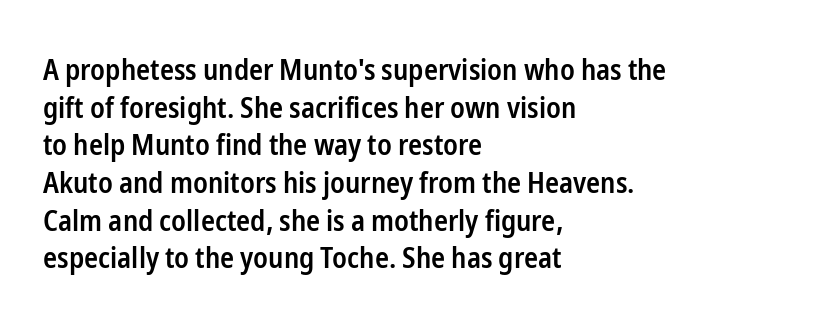
The image shows 29 px semibold, condensed sans-serif type, upright; set left-aligned, normal line spacing (1.3x), normal letter spacing, not underlined; low stroke contrast and a medium x-height.
